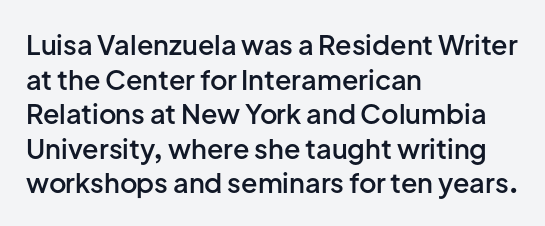
The image shows 27 px text type, upright; set left-aligned, normal line spacing (1.28x), normal letter spacing, not underlined.
